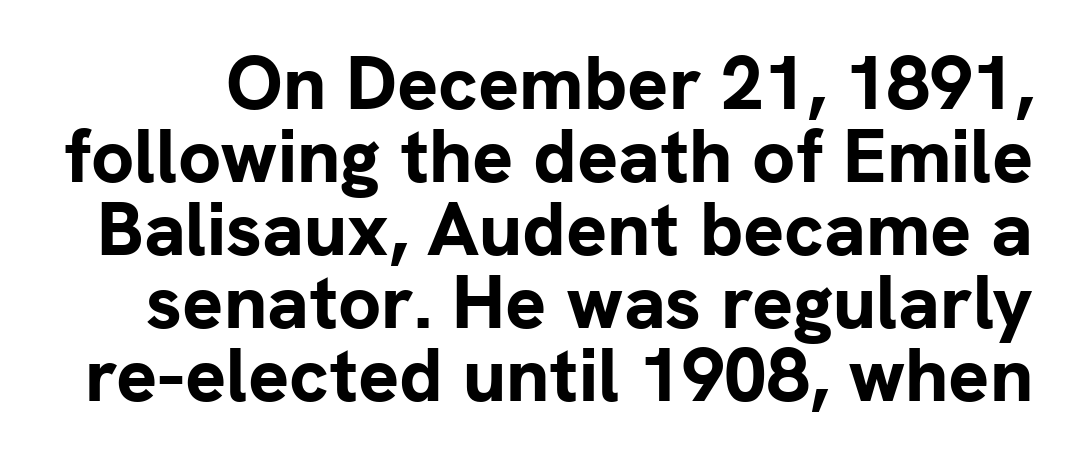
Summary of vertical rhythm: compact, with narrow interline spacing. This sample uses a sans-serif face. Type without underlining. What weight is shown? A full bold with thick strokes. No extra tracking has been applied to these lines.
